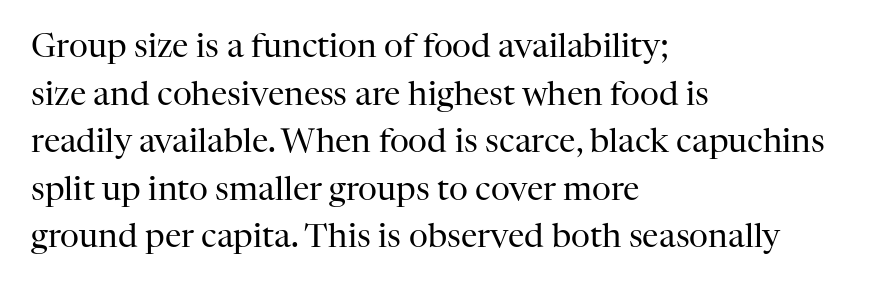
Q: Is the text bold? A: No.
Q: Is the text italic (slanted)? A: No, it is upright.
Q: Is the typeface a serif or a sans-serif typeface? A: Serif.
Q: Is the text underlined? A: No.
Q: How is the paragraph aligned? A: Left-aligned.
Q: Is the spacing between letters normal or unusually wide? A: Normal.
Q: Is the spacing between lines tight, normal or loose? A: Normal.
Q: Width (condensed, normal, or wide)? A: Normal.
Q: Stroke contrast? A: High.
Q: x-height? A: Medium.
Q: Monospaced? A: No.
